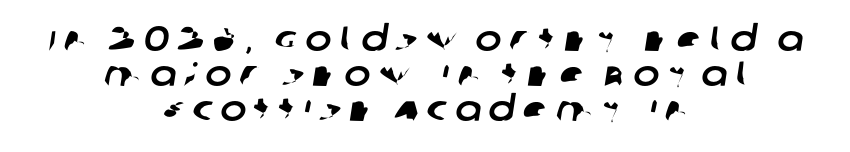
Think of a printed novel: that variable character pitch is what you see here. Centered paragraph, ragged on both sides. How would I describe the line gaps? Narrow and economical. Serif or sans? Sans — the stroke terminals are bare. Beneath every word, the page is bare.
